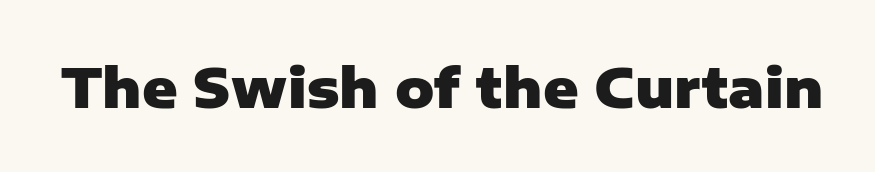
Q: Is the text bold? A: Yes.
Q: Is the text italic (slanted)? A: No, it is upright.
Q: Is the typeface a serif or a sans-serif typeface? A: Sans-serif.
Q: Is the text underlined? A: No.
Q: Is the spacing between letters normal or unusually wide? A: Normal.
Q: Width (condensed, normal, or wide)? A: Normal.
Q: Stroke contrast? A: Low.
Q: x-height? A: Medium.
Q: Monospaced? A: No.
